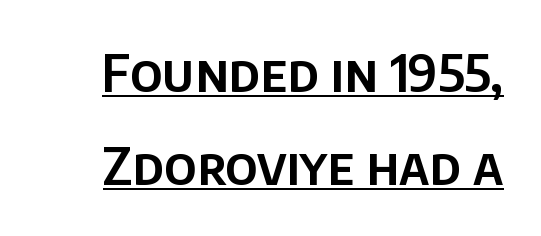
Q: Is the text italic (slanted)? A: No, it is upright.
Q: Is the typeface a serif or a sans-serif typeface? A: Sans-serif.
Q: Is the text underlined? A: Yes.
Q: Is the spacing between letters normal or unusually wide? A: Normal.
Q: Width (condensed, normal, or wide)? A: Normal.
Q: Stroke contrast? A: Low.
Q: x-height? A: Large.
Q: Monospaced? A: No.
